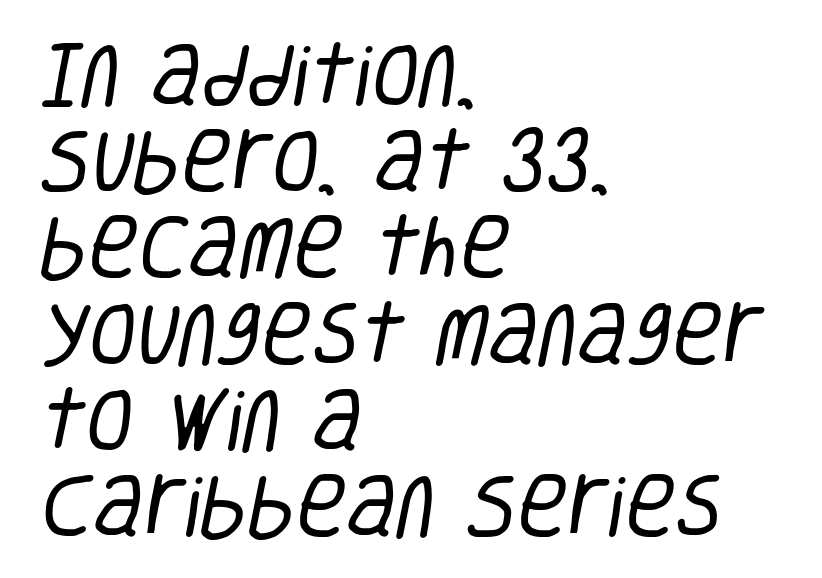
Q: Is the text bold? A: No.
Q: Is the typeface a serif or a sans-serif typeface? A: Sans-serif.
Q: Is the text underlined? A: No.
Q: How is the paragraph aligned? A: Left-aligned.
Q: Is the spacing between letters normal or unusually wide? A: Normal.
Q: Is the spacing between lines tight, normal or loose? A: Normal.
Q: Width (condensed, normal, or wide)? A: Condensed.
Q: Stroke contrast? A: Low.
Q: x-height? A: Large.
Q: Monospaced? A: No.
